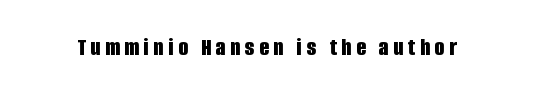
The image shows 25 px bold type, upright; set not underlined.
